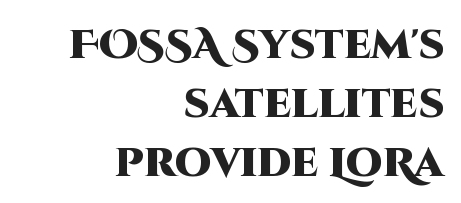
{"serif": "no", "italic": "no", "bold": "yes", "weight": "heavy", "width": "normal", "stroke_contrast": "high", "x_height": "large", "monospaced": "no", "underline": "no", "align": "right", "line_spacing": "normal", "line_spacing_ratio": 1.44, "letter_spacing": "normal", "letter_spacing_em": 0.0, "glyph_px": 41}
